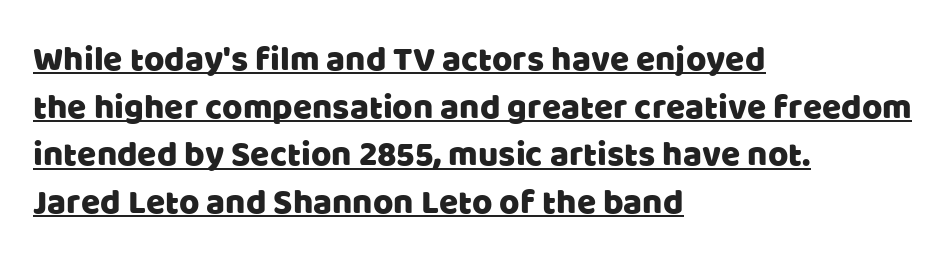
The image shows 35 px sans-serif type, upright; set left-aligned, normal line spacing (1.36x), normal letter spacing, underlined; low stroke contrast and a large x-height.
